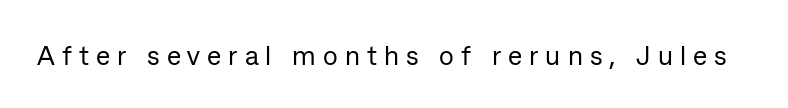
The image shows 27 px text type, upright; set unusually wide letter spacing (+0.26 em), not underlined.
